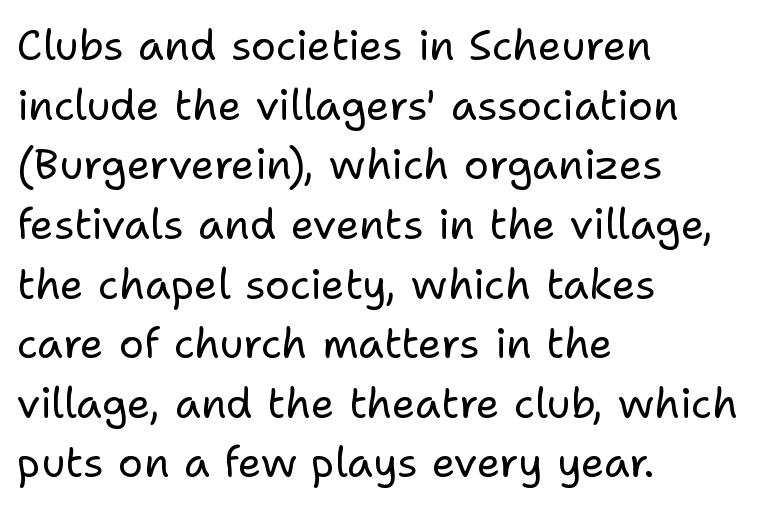
The image shows 42 px regular-weight sans-serif type, upright; set left-aligned, normal line spacing (1.42x), normal letter spacing, not underlined; low stroke contrast and a medium x-height.
